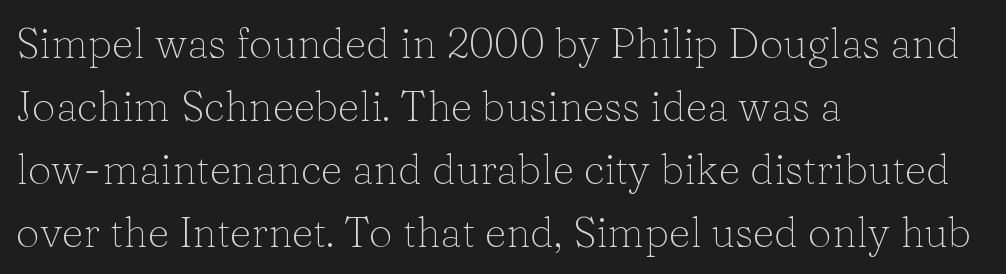
The image shows 42 px light serif type, upright; set left-aligned, normal line spacing (1.5x), normal letter spacing, not underlined; low stroke contrast and a medium x-height.
